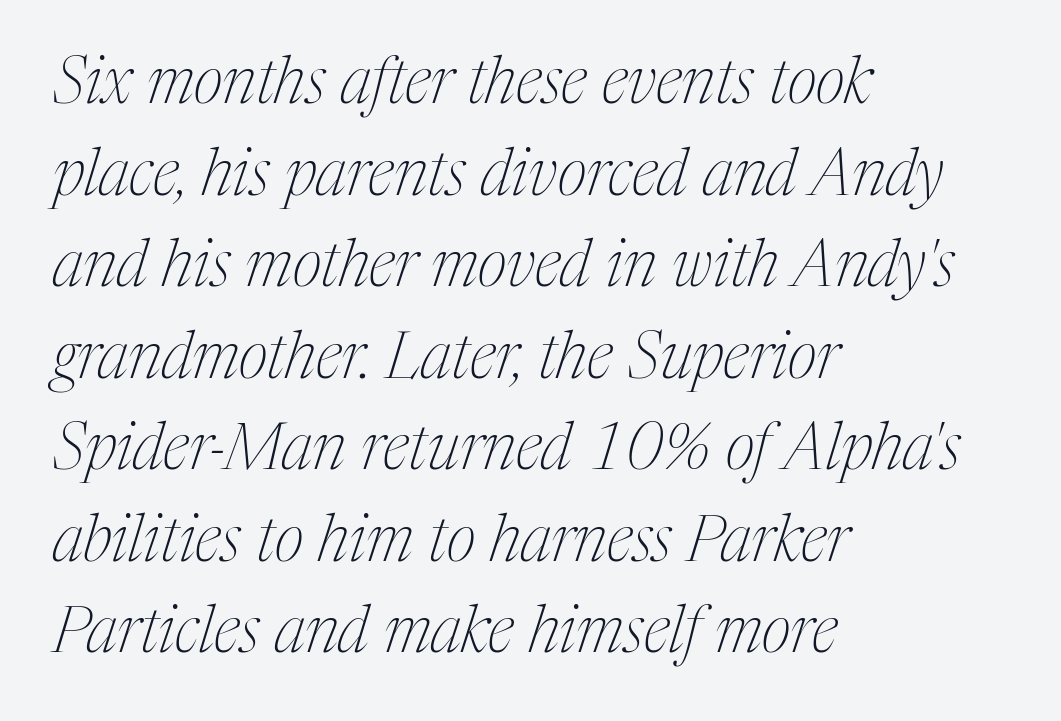
{"serif": "yes", "italic": "yes", "lean": "right", "slant_degrees": 17, "bold": "no", "weight": "thin", "width": "condensed", "stroke_contrast": "medium", "x_height": "medium", "monospaced": "no", "underline": "no", "align": "left", "line_spacing": "normal", "line_spacing_ratio": 1.43, "letter_spacing": "normal", "letter_spacing_em": 0.0, "glyph_px": 64}
